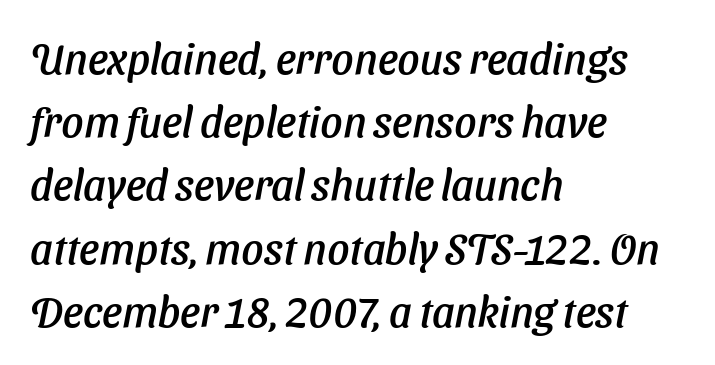
The image shows 43 px text type; set left-aligned, normal line spacing (1.47x), normal letter spacing, not underlined; low stroke contrast and a medium x-height.
